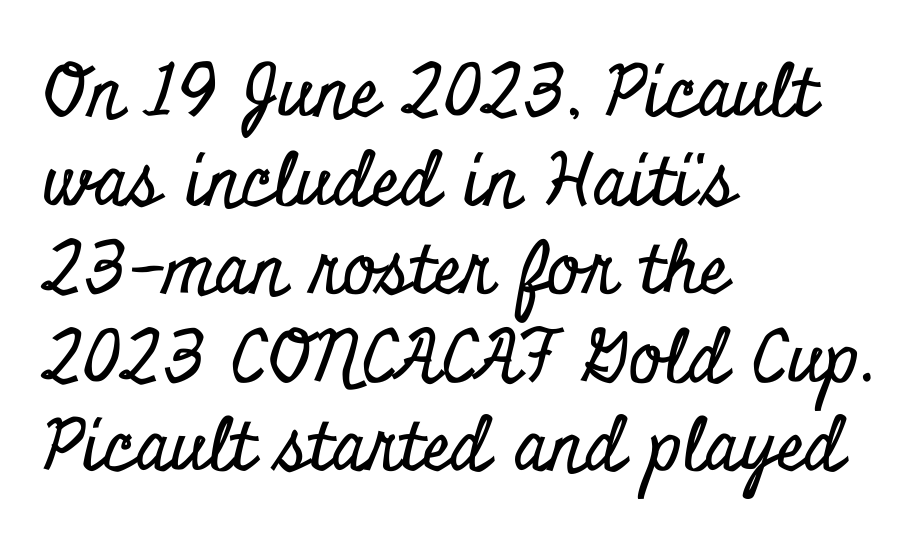
Does the copy run flush right? No — it runs flush left. Observe the serifs anchoring each vertical stroke in this sample. The letters advance in unequal steps, a hallmark of proportional type. Unmarked baselines from the first word to the last. Words appear dense and cohesive because spacing is normal.
